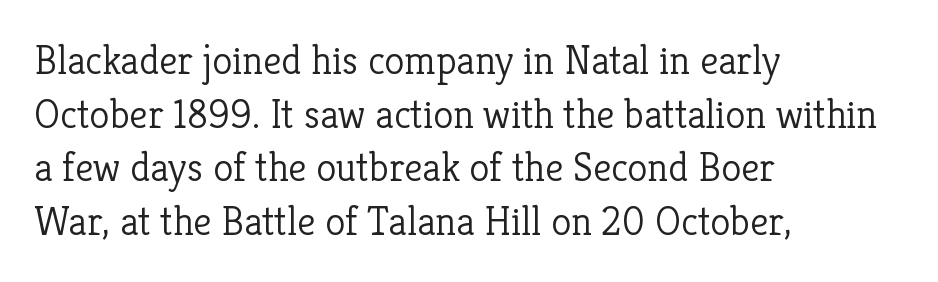
The image shows 41 px light serif type, upright; set left-aligned, normal line spacing (1.31x), normal letter spacing, not underlined; low stroke contrast and a medium x-height.
